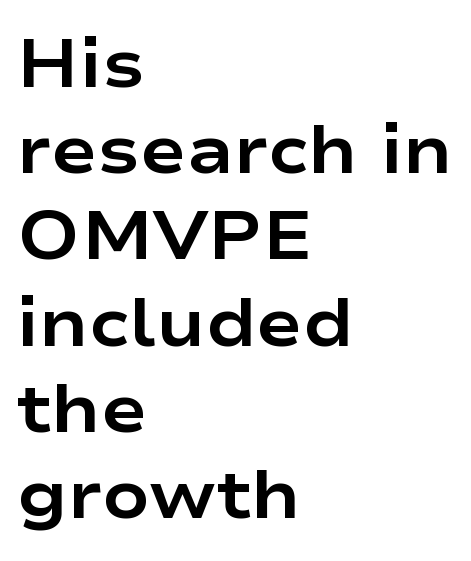
The image shows 69 px bold, wide sans-serif type, upright; set left-aligned, normal line spacing (1.25x), normal letter spacing, not underlined; low stroke contrast and a medium x-height.
